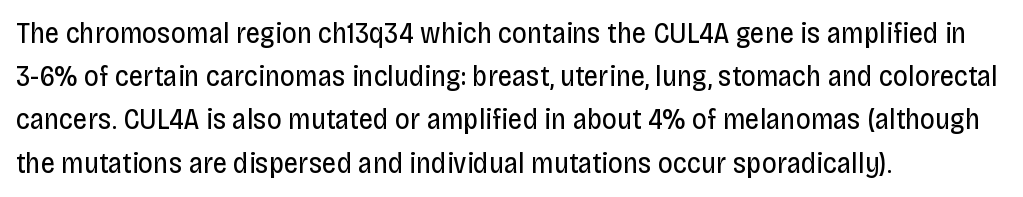
{"serif": "no", "italic": "no", "bold": "no", "weight": "regular", "width": "condensed", "stroke_contrast": "low", "x_height": "large", "monospaced": "no", "underline": "no", "align": "left", "line_spacing": "normal", "line_spacing_ratio": 1.49, "letter_spacing": "normal", "letter_spacing_em": 0.0, "glyph_px": 29}
